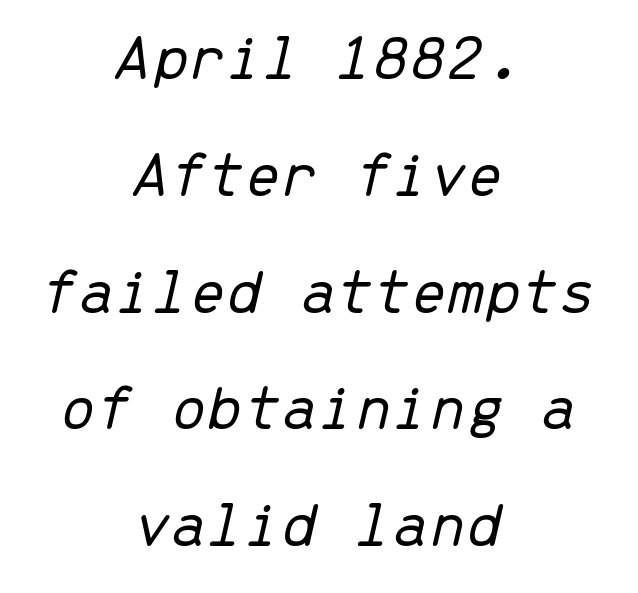
{"italic": "yes", "lean": "right", "slant_degrees": 13, "bold": "no", "weight": "light", "width": "normal", "stroke_contrast": "low", "x_height": "medium", "monospaced": "yes", "underline": "no", "align": "center", "line_spacing_ratio": 1.77, "letter_spacing": "normal", "letter_spacing_em": 0.0, "glyph_px": 66}
